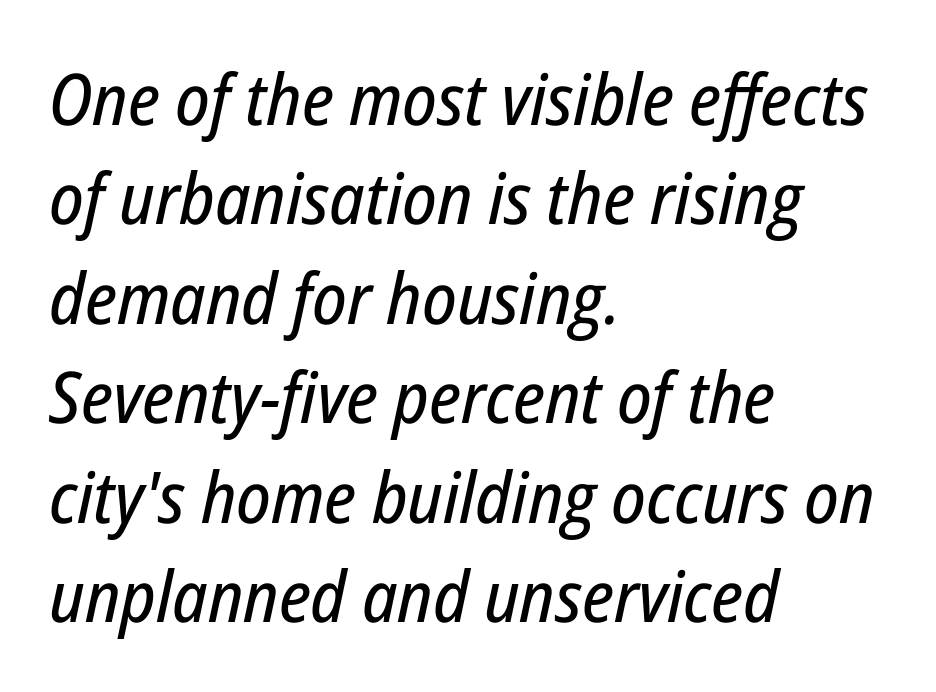
{"italic": "yes", "lean": "right", "slant_degrees": 12, "width": "condensed", "stroke_contrast": "low", "x_height": "medium", "monospaced": "no", "underline": "no", "align": "left", "line_spacing": "normal", "line_spacing_ratio": 1.4, "letter_spacing": "normal", "letter_spacing_em": 0.0, "glyph_px": 71}
